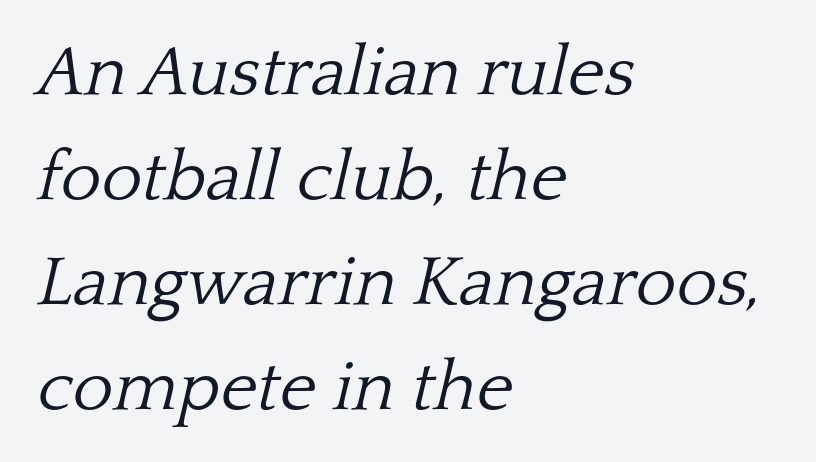
The image shows 70 px light serif type, italic (leaning right); set left-aligned, normal line spacing (1.5x), normal letter spacing, not underlined; low stroke contrast and a medium x-height.
